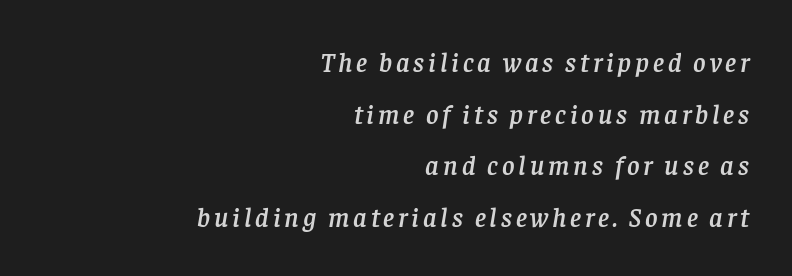
{"italic": "yes", "lean": "right", "slant_degrees": 8, "underline": "no", "align": "right", "line_spacing": "loose", "line_spacing_ratio": 1.91, "glyph_px": 27}
